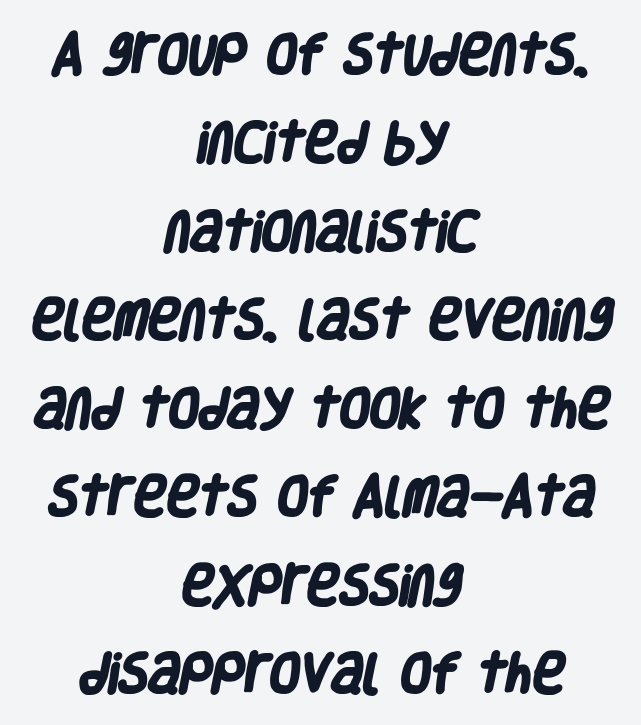
{"serif": "no", "bold": "yes", "weight": "heavy", "width": "condensed", "stroke_contrast": "low", "x_height": "large", "monospaced": "no", "underline": "no", "align": "center", "line_spacing": "loose", "line_spacing_ratio": 2.01, "letter_spacing": "normal", "letter_spacing_em": 0.0, "glyph_px": 44}
